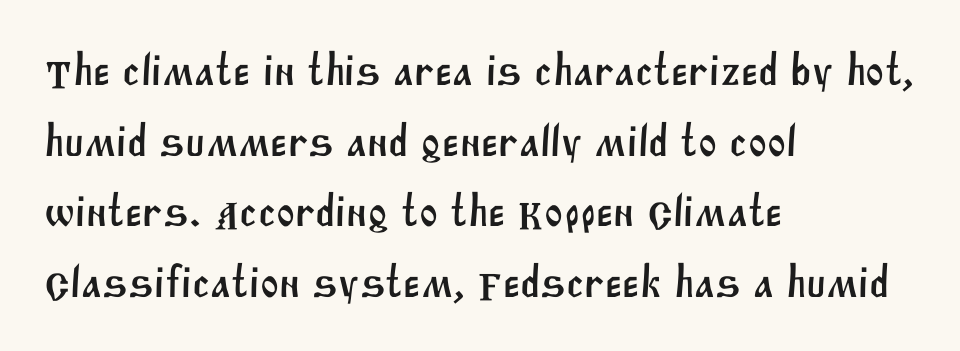
Q: Is the typeface a serif or a sans-serif typeface? A: Sans-serif.
Q: Is the text underlined? A: No.
Q: How is the paragraph aligned? A: Left-aligned.
Q: Is the spacing between letters normal or unusually wide? A: Normal.
Q: Is the spacing between lines tight, normal or loose? A: Normal.
Q: Width (condensed, normal, or wide)? A: Normal.
Q: Stroke contrast? A: Medium.
Q: x-height? A: Large.
Q: Monospaced? A: No.
